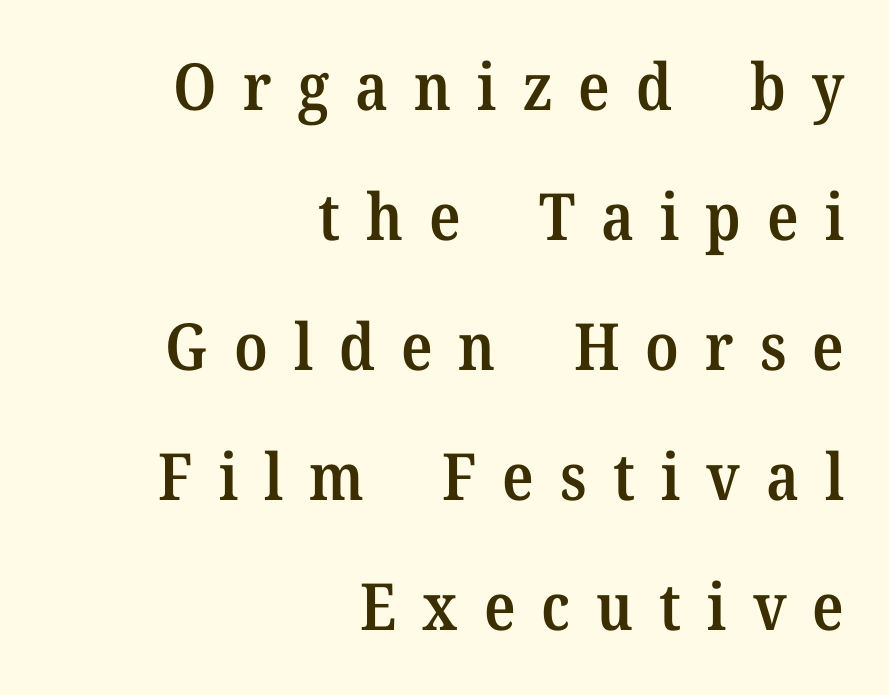
Q: Is the text bold? A: Semi-bold.
Q: Is the text italic (slanted)? A: No, it is upright.
Q: Is the typeface a serif or a sans-serif typeface? A: Serif.
Q: Is the text underlined? A: No.
Q: How is the paragraph aligned? A: Right-aligned.
Q: Is the spacing between letters normal or unusually wide? A: Unusually wide.
Q: Is the spacing between lines tight, normal or loose? A: Loose.
Q: Width (condensed, normal, or wide)? A: Normal.
Q: Stroke contrast? A: Medium.
Q: x-height? A: Medium.
Q: Monospaced? A: No.
